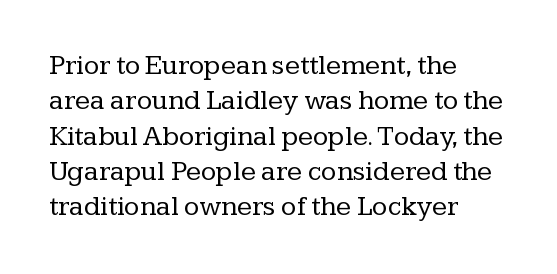
{"serif": "yes", "italic": "no", "bold": "no", "weight": "regular", "width": "normal", "stroke_contrast": "low", "x_height": "medium", "monospaced": "no", "underline": "no", "align": "left", "line_spacing": "normal", "line_spacing_ratio": 1.26, "letter_spacing": "normal", "letter_spacing_em": 0.0, "glyph_px": 28}
